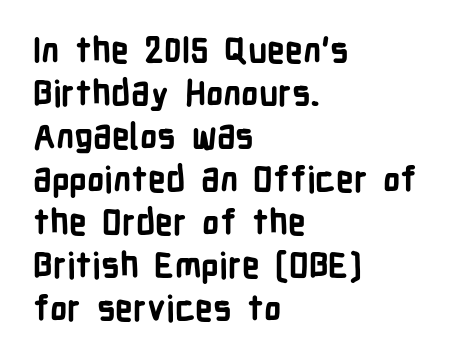
Teacher's note: observe the even left margin — that is flush-left alignment. These lines are rendered in a variable-pitch font. A typesetter would label this face a sans. The gaps between neighbouring characters are ordinary and unremarkable. The strip under each line holds only bare page.
